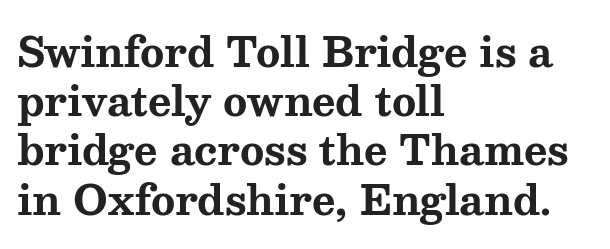
Q: Is the text bold? A: Yes.
Q: Is the text italic (slanted)? A: No, it is upright.
Q: Is the typeface a serif or a sans-serif typeface? A: Serif.
Q: Is the text underlined? A: No.
Q: How is the paragraph aligned? A: Left-aligned.
Q: Is the spacing between letters normal or unusually wide? A: Normal.
Q: Width (condensed, normal, or wide)? A: Wide.
Q: Stroke contrast? A: Medium.
Q: x-height? A: Medium.
Q: Monospaced? A: No.
